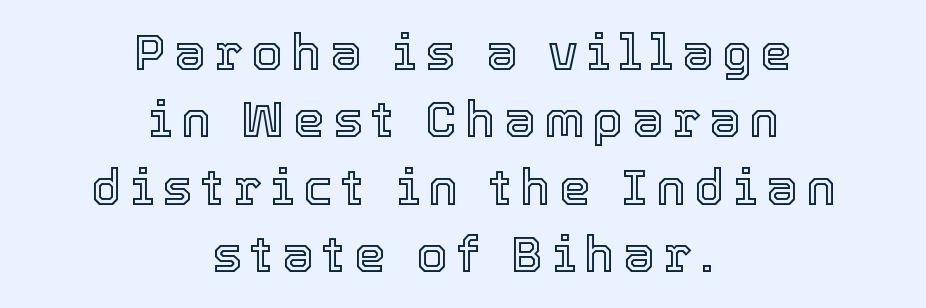
The image shows 50 px text type, upright; set centered, normal line spacing (1.35x), not underlined; a medium x-height.
